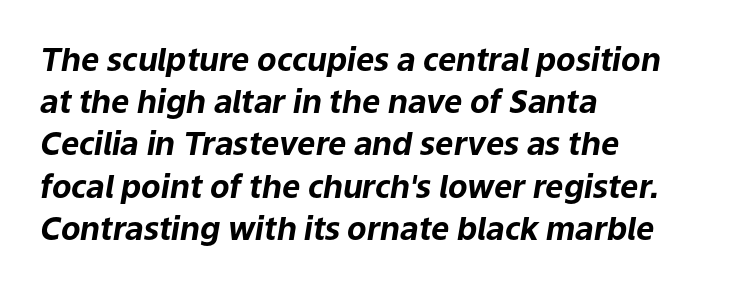
Q: Is the text bold? A: Yes.
Q: Is the text italic (slanted)? A: Yes, it leans right by about 9 degrees.
Q: Is the text underlined? A: No.
Q: How is the paragraph aligned? A: Left-aligned.
Q: Is the spacing between letters normal or unusually wide? A: Normal.
Q: Is the spacing between lines tight, normal or loose? A: Normal.
Q: Width (condensed, normal, or wide)? A: Normal.
Q: Stroke contrast? A: Low.
Q: x-height? A: Medium.
Q: Monospaced? A: No.
